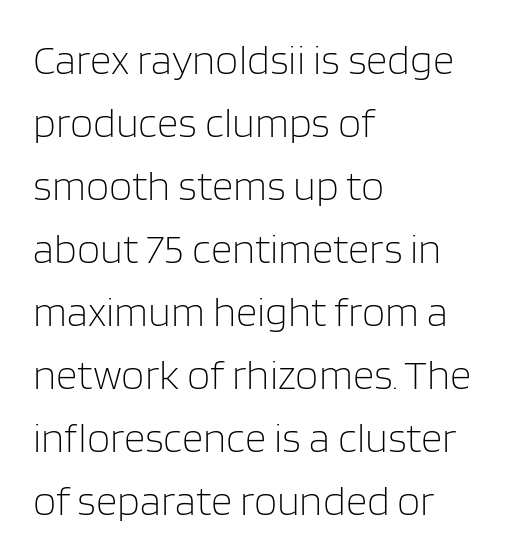
The image shows 42 px light sans-serif type, upright; set left-aligned, normal line spacing (1.5x), normal letter spacing, not underlined; low stroke contrast and a large x-height.
